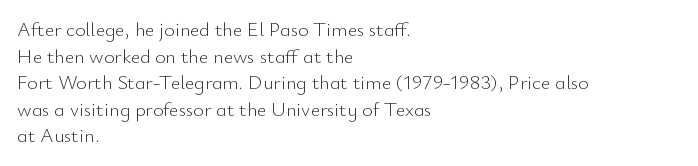
Does the copy run flush right? No — it runs flush left. The block of text has a typical density, with ordinary space between rows. This sample uses plain, unmodified letter spacing. The zone under the glyphs is completely vacant. A roman cut, with each character standing at attention. Stem width sits at or under what a default text font uses.
